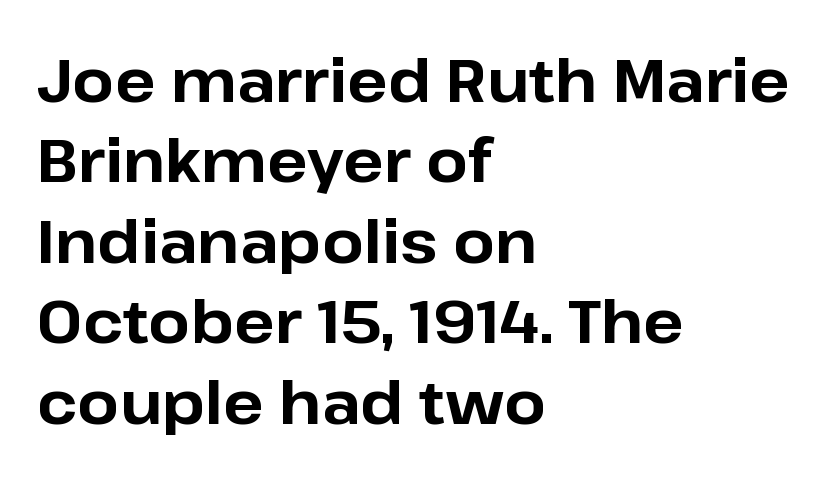
{"serif": "no", "italic": "no", "bold": "yes", "weight": "bold", "width": "normal", "stroke_contrast": "low", "x_height": "medium", "monospaced": "no", "underline": "no", "align": "left", "line_spacing": "normal", "line_spacing_ratio": 1.34, "letter_spacing": "normal", "letter_spacing_em": 0.0, "glyph_px": 60}
